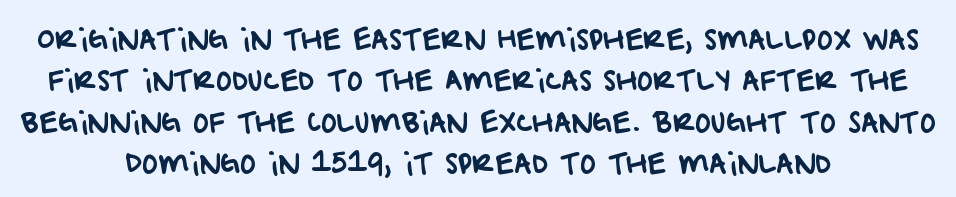
Q: Is the text underlined? A: No.
Q: How is the paragraph aligned? A: Centered.
Q: Is the spacing between letters normal or unusually wide? A: Normal.
Q: Is the spacing between lines tight, normal or loose? A: Normal.
